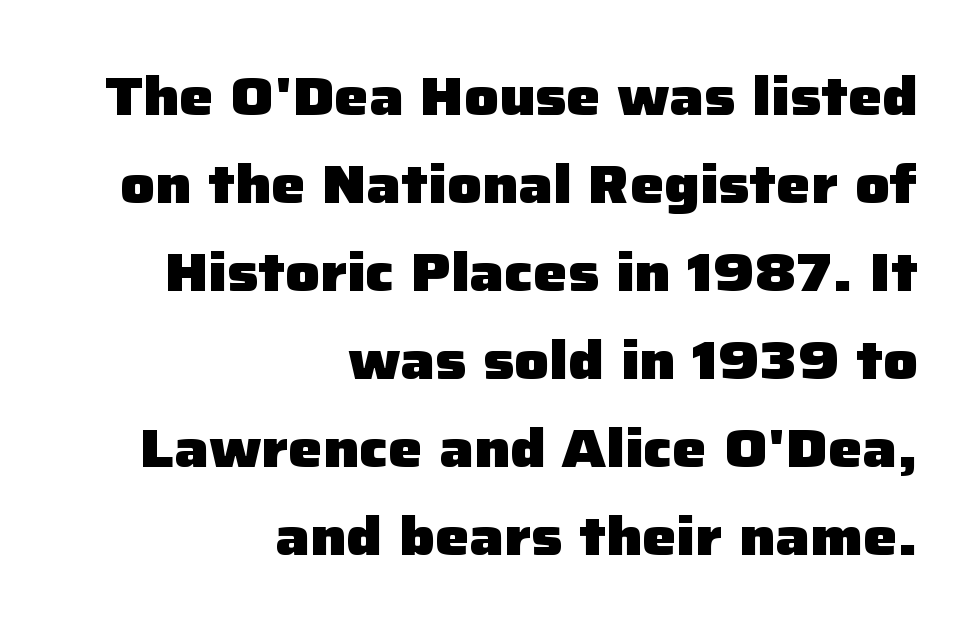
{"serif": "no", "italic": "no", "bold": "yes", "weight": "heavy", "width": "normal", "stroke_contrast": "low", "x_height": "medium", "monospaced": "no", "underline": "no", "align": "right", "line_spacing": "normal", "line_spacing_ratio": 1.63, "letter_spacing": "normal", "letter_spacing_em": 0.0, "glyph_px": 54}
